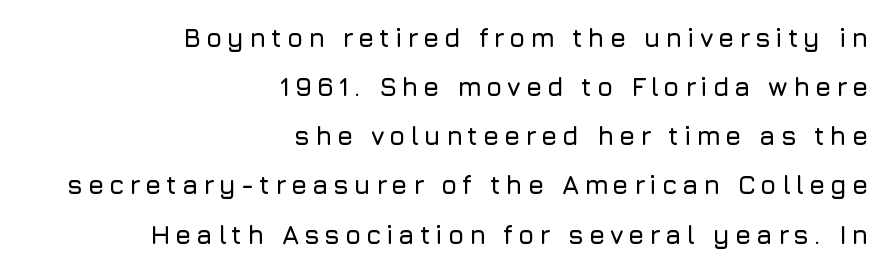
The image shows 26 px text type, upright; set right-aligned, line spacing 1.89x, not underlined.
